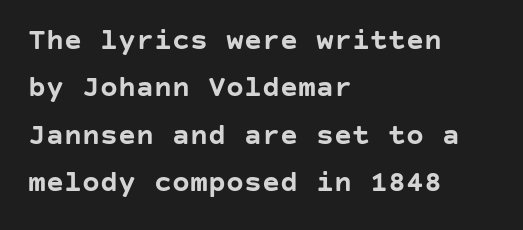
Q: Is the text bold? A: Yes.
Q: Is the text italic (slanted)? A: No, it is upright.
Q: Is the typeface a serif or a sans-serif typeface? A: Sans-serif.
Q: Is the text underlined? A: No.
Q: How is the paragraph aligned? A: Left-aligned.
Q: Is the spacing between letters normal or unusually wide? A: Normal.
Q: Is the spacing between lines tight, normal or loose? A: Normal.
Q: Width (condensed, normal, or wide)? A: Normal.
Q: Stroke contrast? A: Low.
Q: x-height? A: Large.
